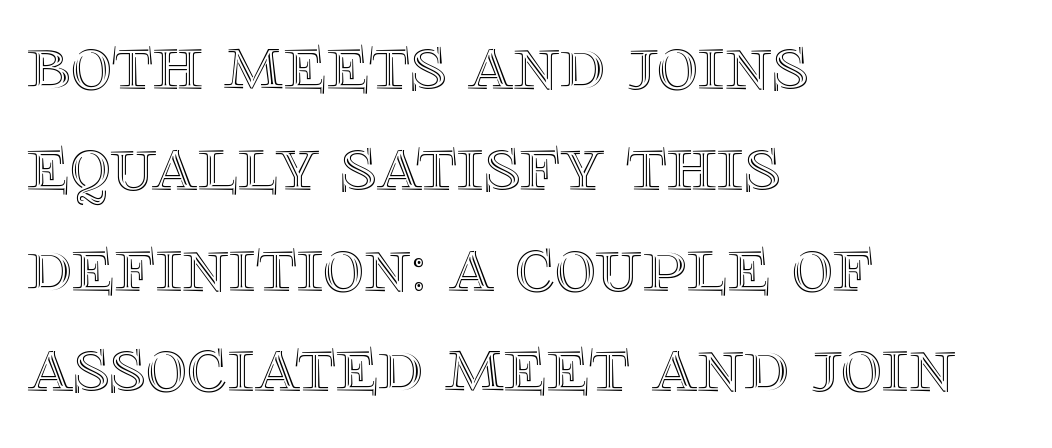
The type sits square on the baseline with zero lean. Students, note that the glyphs here touch the page at normal intervals. These lines sit exactly where default settings would place them. The foot of each line stays bare and open. Horizontally, the lines are justified to the leading edge only.
